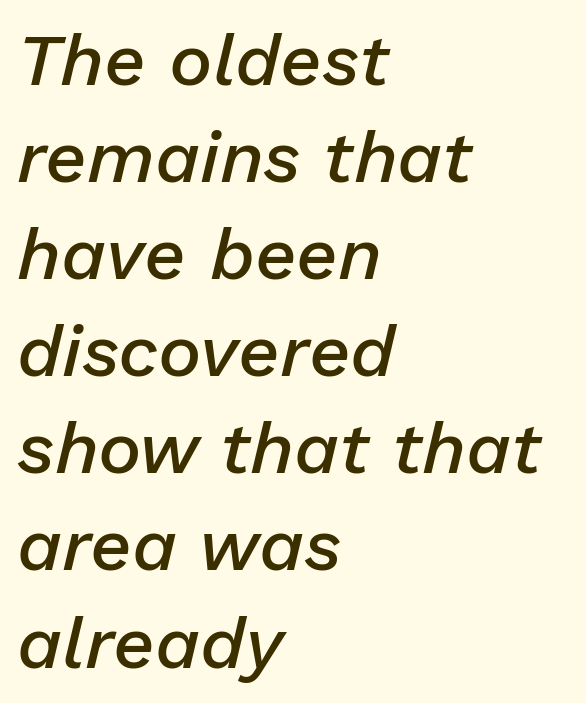
{"italic": "yes", "lean": "right", "slant_degrees": 13, "bold": "semi", "weight": "semibold", "width": "normal", "stroke_contrast": "low", "x_height": "medium", "monospaced": "no", "underline": "no", "align": "left", "line_spacing": "normal", "line_spacing_ratio": 1.33, "letter_spacing": "normal", "letter_spacing_em": 0.0, "glyph_px": 73}
